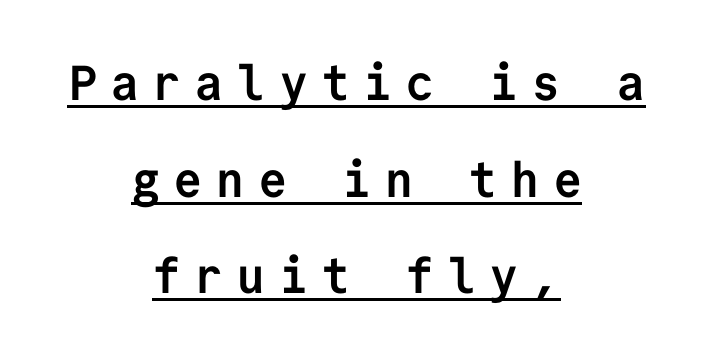
{"serif": "no", "italic": "no", "bold": "yes", "weight": "semibold", "width": "normal", "stroke_contrast": "low", "x_height": "medium", "monospaced": "yes", "underline": "yes", "align": "center", "line_spacing": "loose", "line_spacing_ratio": 1.97, "letter_spacing": "wide", "letter_spacing_em": 0.26, "glyph_px": 49}
